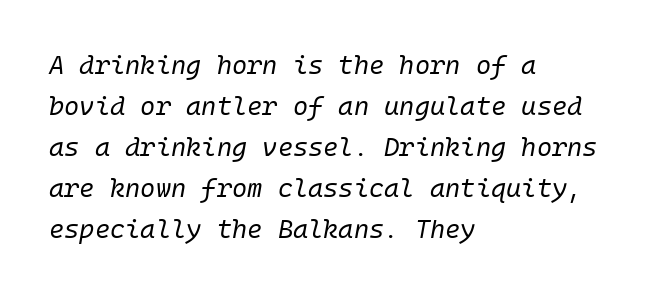
Q: Is the text bold? A: No.
Q: Is the text italic (slanted)? A: Yes, it leans right by about 10 degrees.
Q: Is the text underlined? A: No.
Q: How is the paragraph aligned? A: Left-aligned.
Q: Is the spacing between letters normal or unusually wide? A: Normal.
Q: Is the spacing between lines tight, normal or loose? A: Normal.
